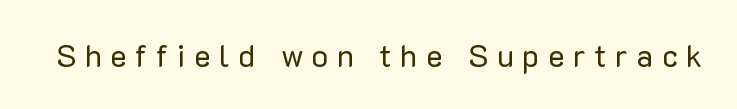
Q: Is the text bold? A: No.
Q: Is the text italic (slanted)? A: No, it is upright.
Q: Is the typeface a serif or a sans-serif typeface? A: Sans-serif.
Q: Is the text underlined? A: No.
Q: Is the spacing between letters normal or unusually wide? A: Unusually wide.
Q: Width (condensed, normal, or wide)? A: Normal.
Q: Stroke contrast? A: Low.
Q: x-height? A: Medium.
Q: Monospaced? A: No.
